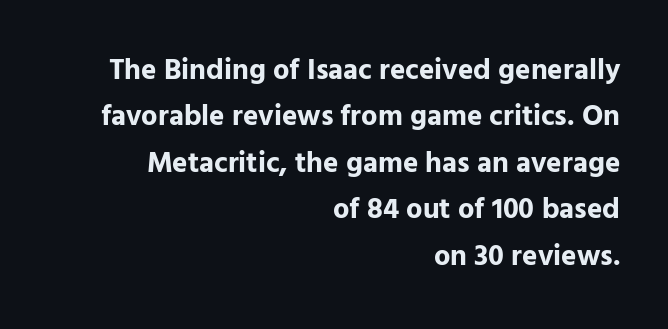
Rendered with straight, roman letterforms. The rendering uses a moderate line-height, typical for paragraphs. Is this a sans? Yes — the strokes have no serifs. Observe the ordinary spacing: letters are neighbours, not strangers. This rendering uses right alignment, leaving the left contour irregular.
